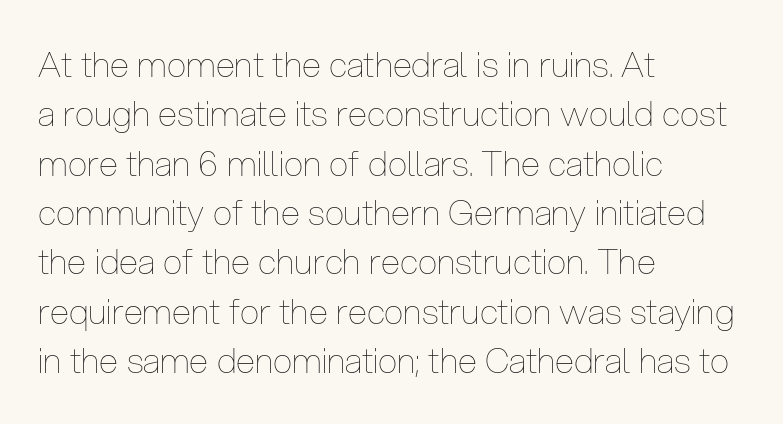
Tracking value appears to be zero — textbook default spacing. Leading matches the norm, producing a regular column. Which margin do the lines hug? The left one — the right edge is uneven. Italic? Not at all — the glyphs are vertical. This reads as an unemphasized weight, regular at the heaviest.
